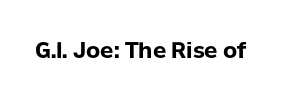
{"italic": "no", "bold": "yes", "underline": "no", "letter_spacing": "normal", "letter_spacing_em": 0.0, "glyph_px": 22}
